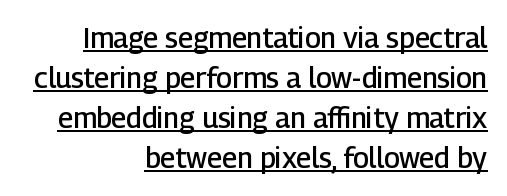
No feet cap the strokes, marking this as sans-serif type. The space between consecutive lines is moderate. The line texture is even and compact thanks to regular tracking. Notice how a bar underscores the lettering throughout. Every letter is mildly thick-stroked: semibold rather than bold. One-word summary of the alignment: right.
